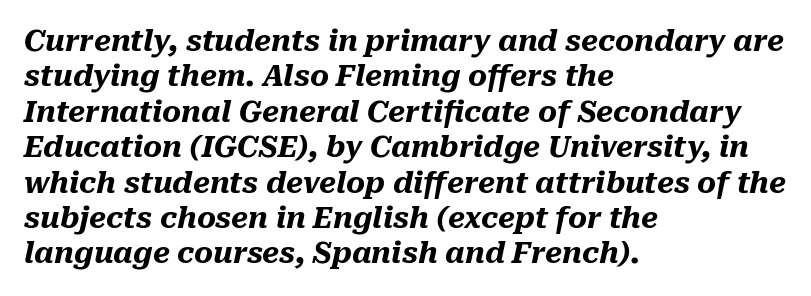
The text block is weighted toward the left margin, trailing off unevenly rightward. Spacing between characters is what you'd get straight out of the box. The face used here has the dense, thick strokes of a bold. Tall strokes in this sample are angled rather than plumb. Each letter keeps its own natural width here, so spacing adapts to shape. Glance below the letters and you will spot only blank space.
